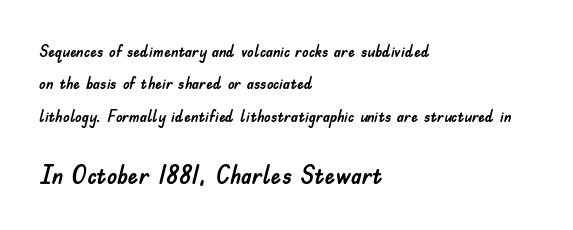
Q: Is the text italic (slanted)? A: Yes.
Q: Is the text underlined? A: No.
Q: How is the paragraph aligned? A: Left-aligned.
Q: Is the spacing between letters normal or unusually wide? A: Normal.
Q: Is the spacing between lines tight, normal or loose? A: Loose.
Q: Which block of text is set in a larger size, the first (top) or the second (bottom)? A: The second (bottom) one.
